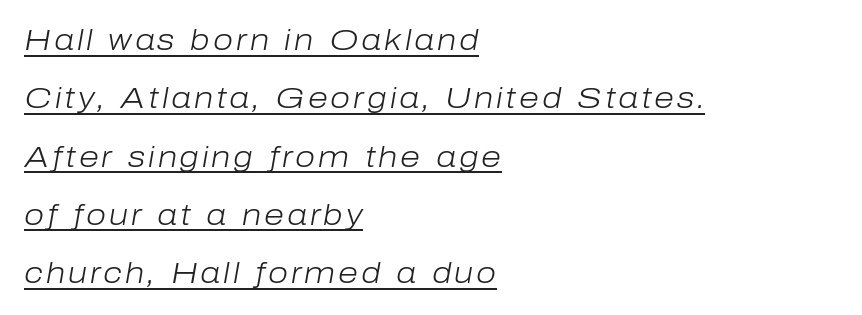
{"italic": "yes", "lean": "right", "slant_degrees": 10, "bold": "no", "weight": "light", "width": "normal", "stroke_contrast": "low", "x_height": "medium", "monospaced": "no", "underline": "yes", "align": "left", "line_spacing": "loose", "line_spacing_ratio": 2.01, "glyph_px": 29}
